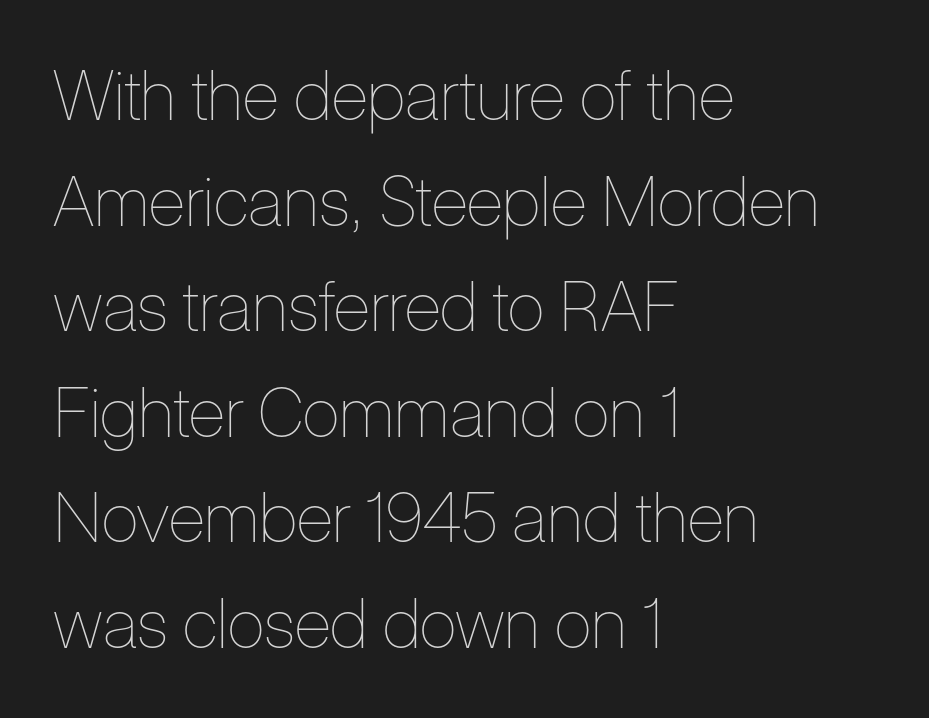
Q: Is the text bold? A: No.
Q: Is the text italic (slanted)? A: No, it is upright.
Q: Is the text underlined? A: No.
Q: How is the paragraph aligned? A: Left-aligned.
Q: Is the spacing between letters normal or unusually wide? A: Normal.
Q: Is the spacing between lines tight, normal or loose? A: Normal.
Q: Width (condensed, normal, or wide)? A: Condensed.
Q: Stroke contrast? A: Low.
Q: x-height? A: Medium.
Q: Monospaced? A: No.
